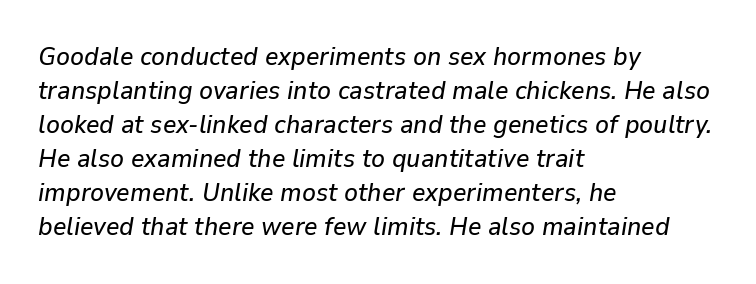
{"italic": "yes", "lean": "right", "slant_degrees": 9, "underline": "no", "align": "left", "line_spacing": "normal", "line_spacing_ratio": 1.31, "letter_spacing": "normal", "letter_spacing_em": 0.0, "glyph_px": 26}
